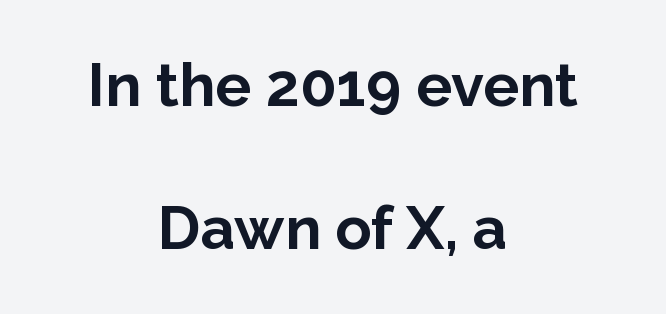
The typography opts for an upright posture over an oblique one. Where is the straight margin? There isn't one; the lines are centered. This sample trades compactness for vertical openness between lines. Compared with an ordinary text face, these strokes are far heavier — a full bold. How are the letters spaced? Ordinarily, with no added tracking.
